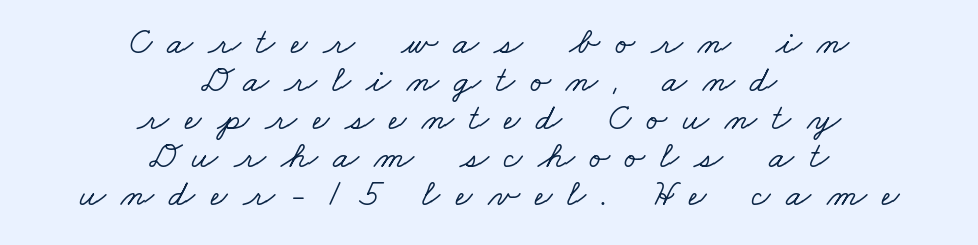
The glyphs are unaccompanied by any horizontal stroke below them. The whitespace from short lines is split evenly between both sides. Letterform terminals end in serifs throughout the passage. Characters follow at a spacing far wider than the type designer built in. These lines are rendered in a variable-pitch font. Vertical spacing — tight.
